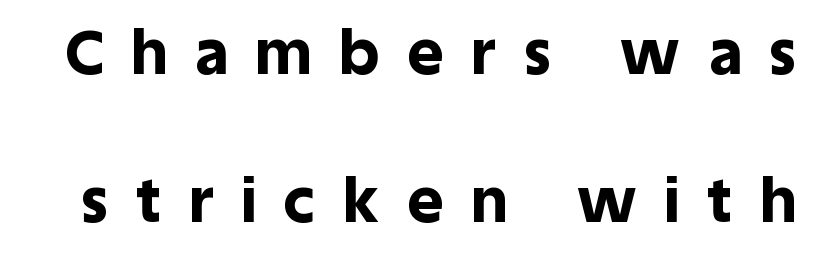
Q: Is the text bold? A: Yes.
Q: Is the text italic (slanted)? A: No, it is upright.
Q: Is the typeface a serif or a sans-serif typeface? A: Sans-serif.
Q: Is the text underlined? A: No.
Q: Is the spacing between letters normal or unusually wide? A: Unusually wide.
Q: Is the spacing between lines tight, normal or loose? A: Loose.
Q: Width (condensed, normal, or wide)? A: Normal.
Q: x-height? A: Large.
Q: Monospaced? A: No.
